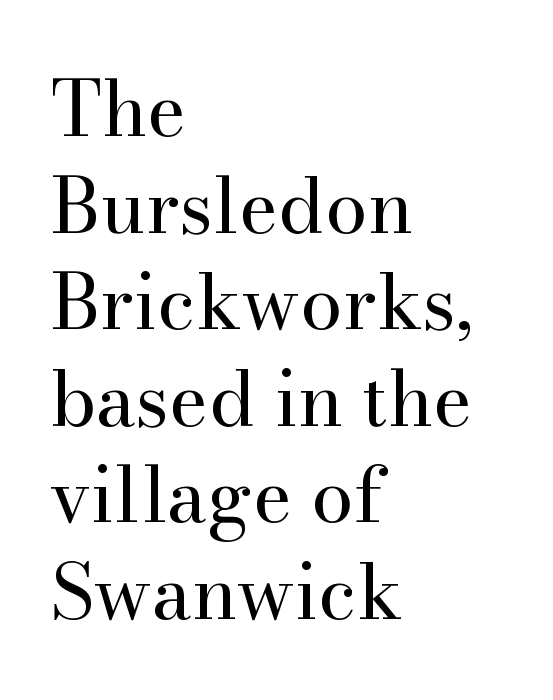
The image shows 76 px regular-weight serif type, upright; set left-aligned, normal line spacing (1.27x), normal letter spacing, not underlined; high stroke contrast and a small x-height.
